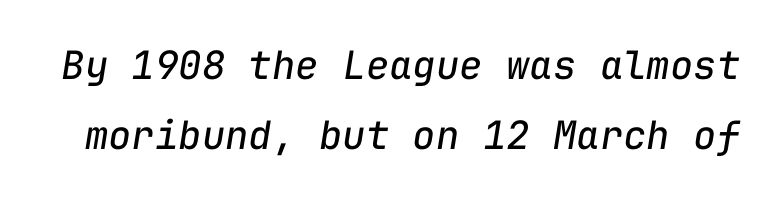
The image shows 39 px regular-weight type, italic (leaning right), monospaced; set line spacing 1.8x, normal letter spacing, not underlined; low stroke contrast and a medium x-height.
